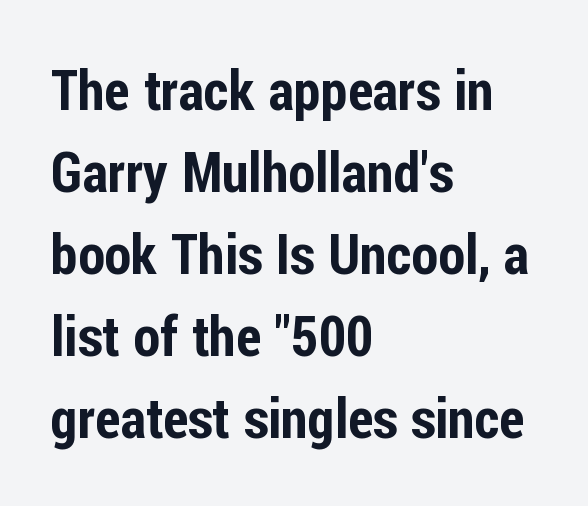
The image shows 55 px condensed sans-serif type, upright; set left-aligned, normal line spacing (1.49x), normal letter spacing, not underlined; low stroke contrast and a medium x-height.
